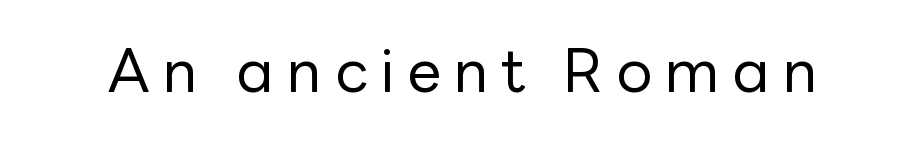
The letters are spread apart with noticeably loose tracking. The rendering uses natural spacing where letterforms have individual widths. This is the regular roman posture of the typeface. Unmarked baselines from the first word to the last. Nothing heavy about these letters — not bold at all. Classification — sans serif.
